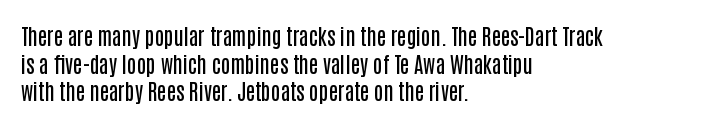
Q: Is the text bold? A: Semi-bold.
Q: Is the text italic (slanted)? A: No, it is upright.
Q: Is the text underlined? A: No.
Q: How is the paragraph aligned? A: Left-aligned.
Q: Is the spacing between letters normal or unusually wide? A: Normal.
Q: Is the spacing between lines tight, normal or loose? A: Normal.
